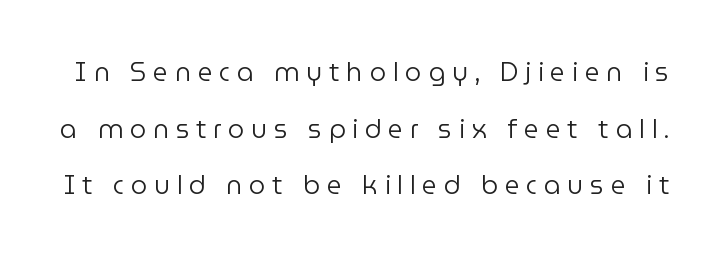
{"italic": "no", "bold": "no", "underline": "no", "line_spacing": "loose", "line_spacing_ratio": 2.18, "letter_spacing": "wide", "letter_spacing_em": 0.26, "glyph_px": 26}
